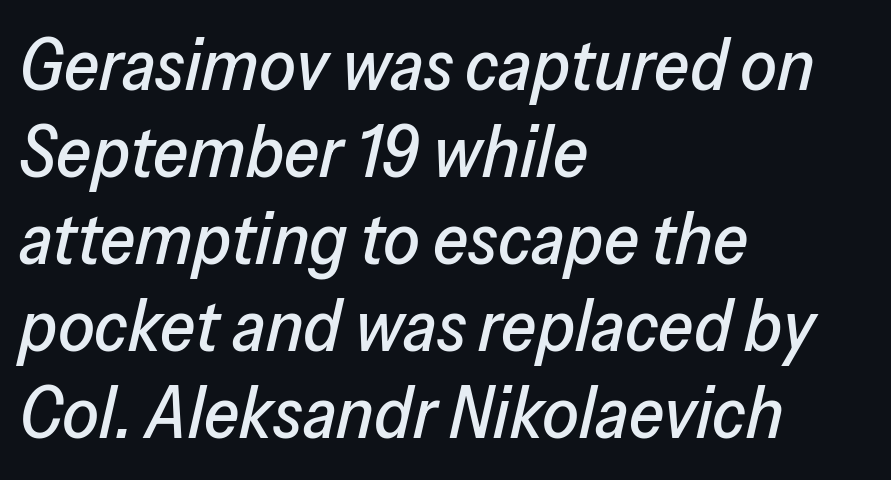
Q: Is the text italic (slanted)? A: Yes, it leans right by about 13 degrees.
Q: Is the text underlined? A: No.
Q: How is the paragraph aligned? A: Left-aligned.
Q: Is the spacing between letters normal or unusually wide? A: Normal.
Q: Width (condensed, normal, or wide)? A: Normal.
Q: Stroke contrast? A: Low.
Q: x-height? A: Medium.
Q: Monospaced? A: No.
